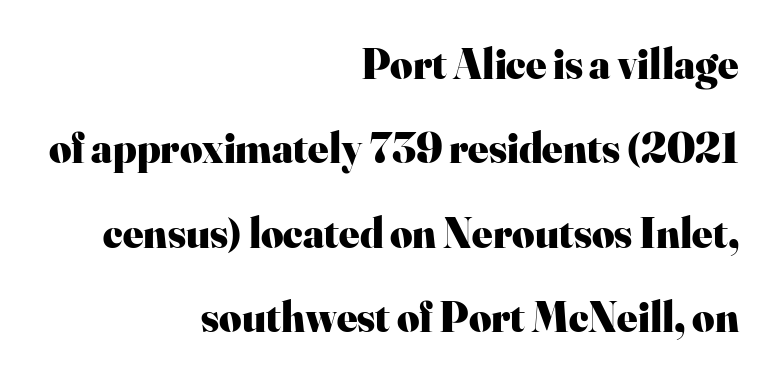
{"serif": "yes", "italic": "no", "bold": "yes", "weight": "heavy", "width": "normal", "stroke_contrast": "high", "x_height": "small", "monospaced": "no", "underline": "no", "align": "right", "line_spacing": "loose", "line_spacing_ratio": 1.96, "letter_spacing": "normal", "letter_spacing_em": 0.0, "glyph_px": 43}
